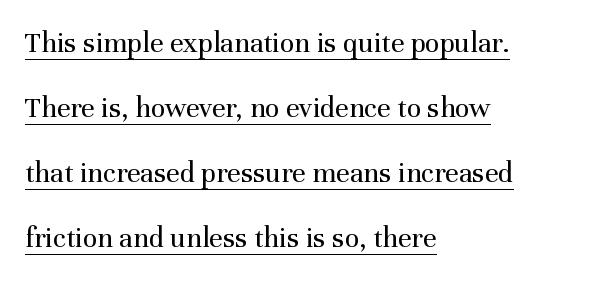
Q: Is the text bold? A: No.
Q: Is the text italic (slanted)? A: No, it is upright.
Q: Is the typeface a serif or a sans-serif typeface? A: Serif.
Q: Is the text underlined? A: Yes.
Q: How is the paragraph aligned? A: Left-aligned.
Q: Is the spacing between letters normal or unusually wide? A: Normal.
Q: Is the spacing between lines tight, normal or loose? A: Loose.
Q: Width (condensed, normal, or wide)? A: Normal.
Q: Stroke contrast? A: Medium.
Q: x-height? A: Medium.
Q: Monospaced? A: No.
